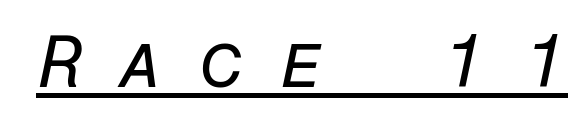
The image shows 73 px regular-weight type, italic (leaning right), monospaced; set unusually wide letter spacing (+0.49 em), underlined; low stroke contrast and a medium x-height.
